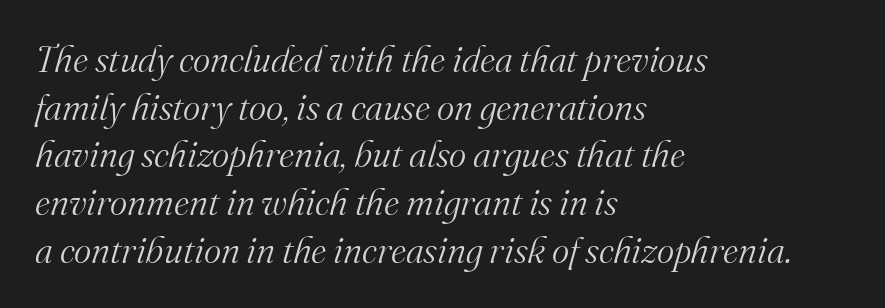
{"serif": "yes", "italic": "yes", "lean": "right", "slant_degrees": 16, "bold": "no", "weight": "light", "width": "normal", "stroke_contrast": "medium", "x_height": "small", "monospaced": "no", "underline": "no", "align": "left", "line_spacing": "normal", "line_spacing_ratio": 1.29, "letter_spacing": "normal", "letter_spacing_em": 0.0, "glyph_px": 37}
